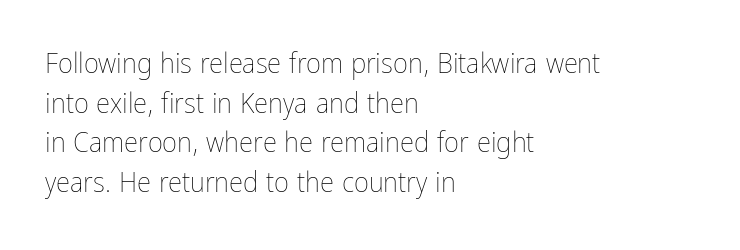
Q: Is the text bold? A: No.
Q: Is the text italic (slanted)? A: No, it is upright.
Q: Is the text underlined? A: No.
Q: How is the paragraph aligned? A: Left-aligned.
Q: Is the spacing between letters normal or unusually wide? A: Normal.
Q: Is the spacing between lines tight, normal or loose? A: Normal.
Q: Width (condensed, normal, or wide)? A: Condensed.
Q: Stroke contrast? A: Low.
Q: x-height? A: Medium.
Q: Monospaced? A: No.
